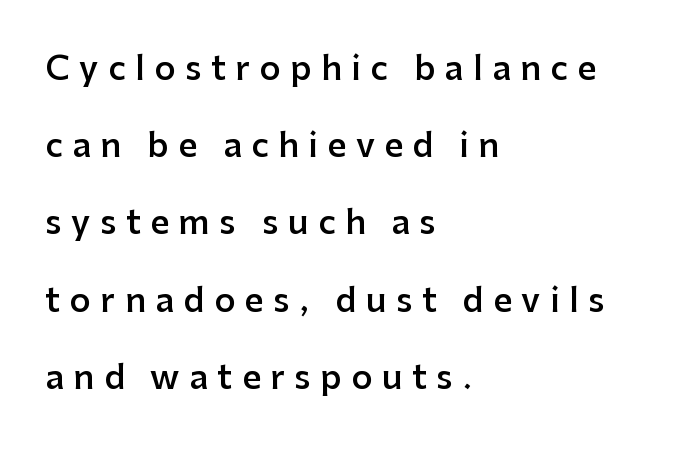
Line starts are locked; line ends wander. Think of a printed novel: that variable character pitch is what you see here. Type style note: lacks serifs. The horizontal fit of the characters is loose and conspicuously gappy. Loosely led — the rows are spread out. Decoration check: the copy has no underline.
